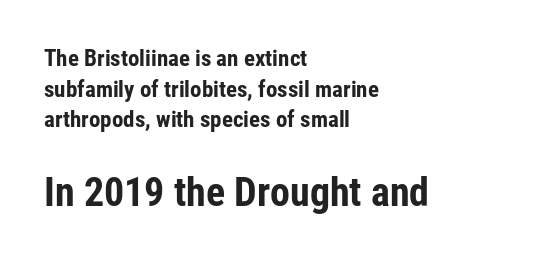
{"serif": "no", "italic": "no", "bold": "yes", "weight": "bold", "width": "condensed", "stroke_contrast": "low", "x_height": "medium", "monospaced": "no", "underline": "no", "align": "left", "line_spacing": "normal", "line_spacing_ratio": 1.33, "letter_spacing": "normal", "letter_spacing_em": 0.0, "larger_block": "second", "size_ratio": 1.74, "glyph_px": 40}
